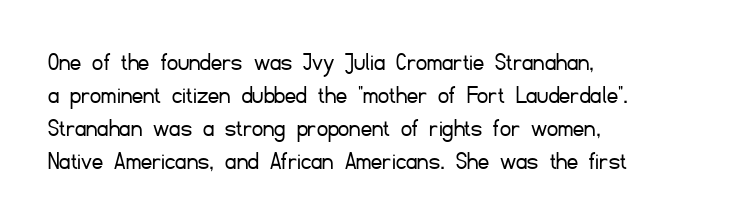
The image shows 27 px text type, upright; set left-aligned, line spacing 1.22x, normal letter spacing, not underlined.
